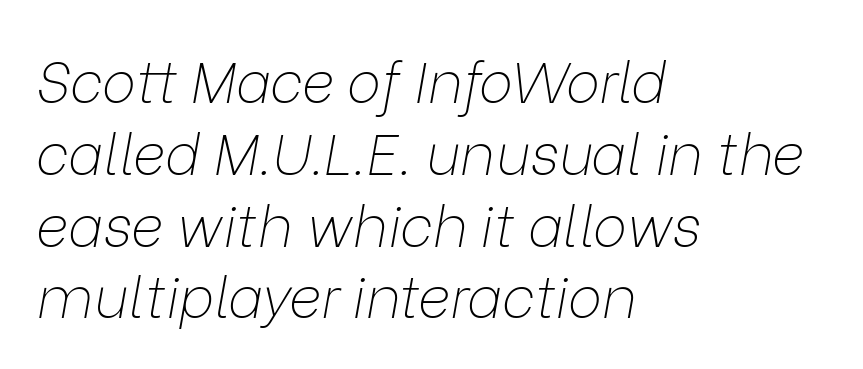
Each letter keeps its own natural width here, so spacing adapts to shape. Tracking here is standard; glyphs follow each other at the usual distance. The passage shown leans; its letterforms are oblique. How would I describe the line gaps? Plain and ordinary. The weight tops out at a normal text grade.
